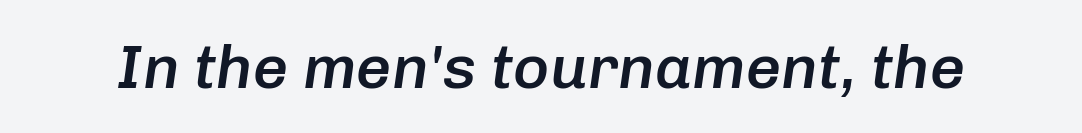
The image shows 62 px semibold type, italic (leaning right); set normal letter spacing, not underlined; low stroke contrast and a medium x-height.
